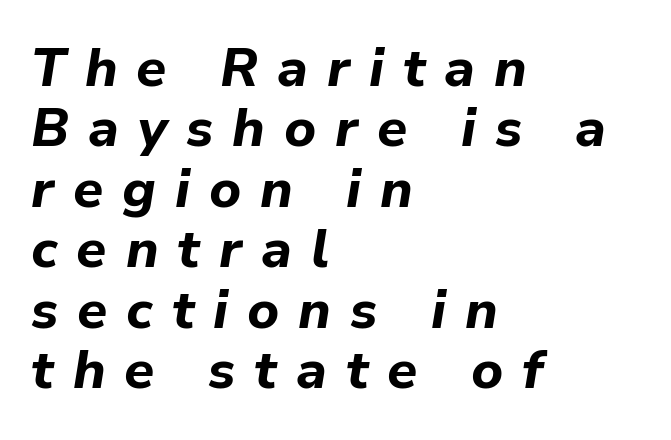
The image shows 54 px bold type, italic (leaning right); set left-aligned, tight line spacing (1.12x), unusually wide letter spacing (+0.35 em), not underlined; low stroke contrast and a medium x-height.
